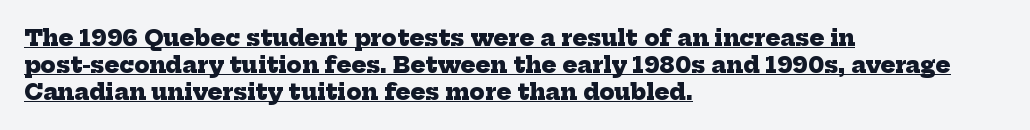
This rendering features underlined lettering. Caption: bold face, heavy strokes. Nothing unusual about the tracking: characters are spaced as the font intends. The paragraph has a hard left edge and a soft right edge.
